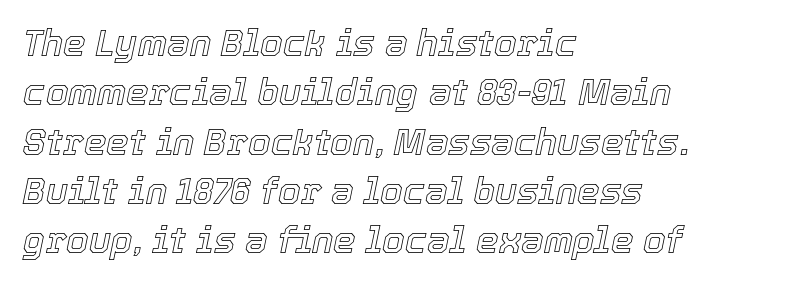
{"italic": "yes", "lean": "right", "slant_degrees": 12, "width": "normal", "x_height": "medium", "monospaced": "no", "underline": "no", "align": "left", "line_spacing": "normal", "line_spacing_ratio": 1.37, "letter_spacing": "normal", "letter_spacing_em": 0.0, "glyph_px": 36}
